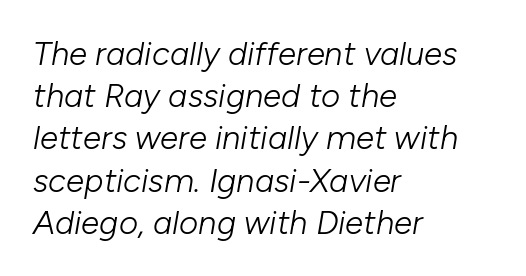
Q: Is the text bold? A: No.
Q: Is the text italic (slanted)? A: Yes, it leans right by about 10 degrees.
Q: Is the text underlined? A: No.
Q: How is the paragraph aligned? A: Left-aligned.
Q: Is the spacing between letters normal or unusually wide? A: Normal.
Q: Is the spacing between lines tight, normal or loose? A: Normal.
Q: Width (condensed, normal, or wide)? A: Normal.
Q: Stroke contrast? A: Low.
Q: x-height? A: Medium.
Q: Monospaced? A: No.
